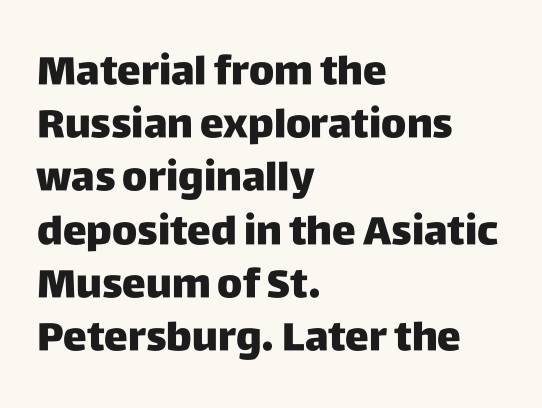
Horizontally, the lines are justified to the leading edge only. A bare baseline throughout the passage. Letterform terminals end flat and unadorned throughout the passage. Every character sits straight up, as roman type does. The passage shown has conventional tracking throughout.
